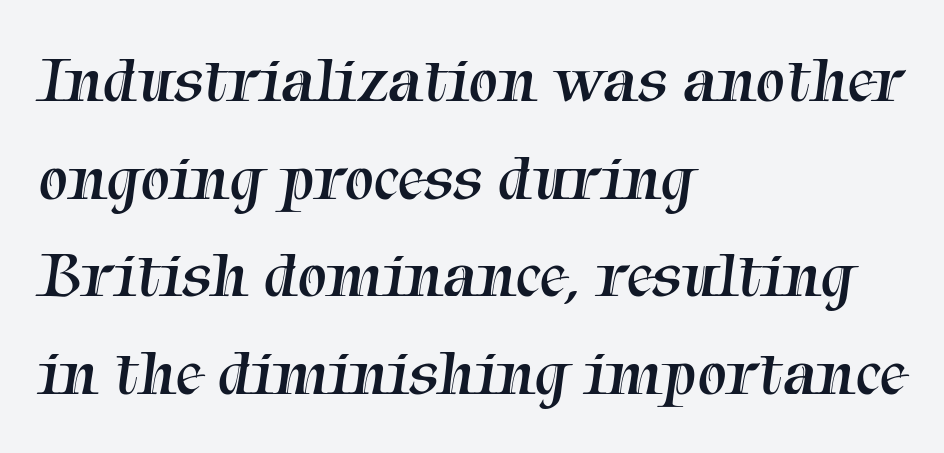
Q: Is the text bold? A: No.
Q: Is the typeface a serif or a sans-serif typeface? A: Serif.
Q: Is the text underlined? A: No.
Q: How is the paragraph aligned? A: Left-aligned.
Q: Is the spacing between letters normal or unusually wide? A: Normal.
Q: Is the spacing between lines tight, normal or loose? A: Normal.
Q: Width (condensed, normal, or wide)? A: Normal.
Q: Stroke contrast? A: Medium.
Q: x-height? A: Medium.
Q: Monospaced? A: No.
